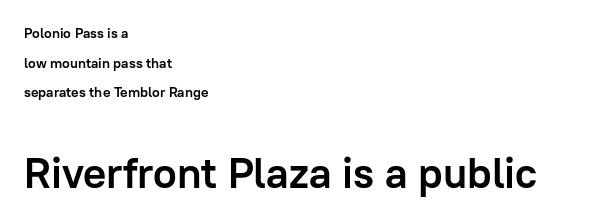
The image shows 43 px semibold sans-serif type, upright; set left-aligned, loose line spacing (2.11x), normal letter spacing, not underlined; the second (bottom) block is 3.07x larger; low stroke contrast and a medium x-height.
